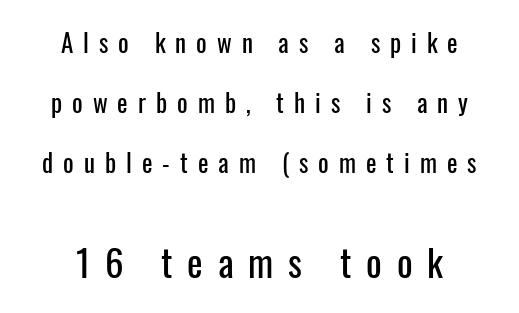
In terms of leading, this rendering errs on the spacious side. Is this a fixed-width face? No — the glyphs have proportional, varying widths. A typesetter would call this heavily tracked-out type. Which of the two is more prominent by size? The second, at the bottom.
